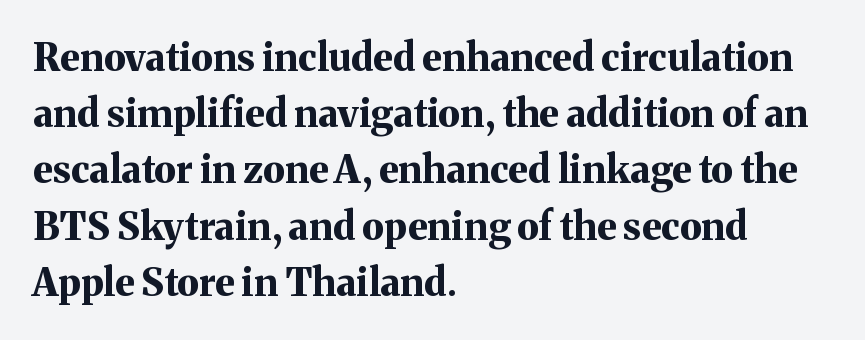
Q: Is the text bold? A: Yes.
Q: Is the text italic (slanted)? A: No, it is upright.
Q: Is the typeface a serif or a sans-serif typeface? A: Serif.
Q: Is the text underlined? A: No.
Q: How is the paragraph aligned? A: Left-aligned.
Q: Is the spacing between letters normal or unusually wide? A: Normal.
Q: Is the spacing between lines tight, normal or loose? A: Normal.
Q: Width (condensed, normal, or wide)? A: Normal.
Q: Stroke contrast? A: Medium.
Q: x-height? A: Medium.
Q: Monospaced? A: No.
